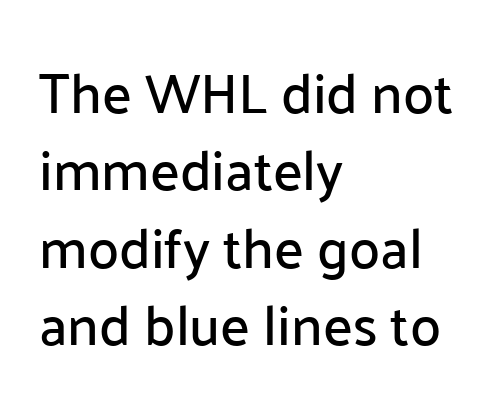
Q: Is the text italic (slanted)? A: No, it is upright.
Q: Is the typeface a serif or a sans-serif typeface? A: Sans-serif.
Q: Is the text underlined? A: No.
Q: How is the paragraph aligned? A: Left-aligned.
Q: Is the spacing between letters normal or unusually wide? A: Normal.
Q: Is the spacing between lines tight, normal or loose? A: Normal.
Q: Width (condensed, normal, or wide)? A: Normal.
Q: Stroke contrast? A: Low.
Q: x-height? A: Medium.
Q: Monospaced? A: No.
